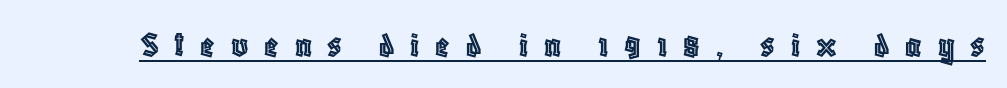
Q: Is the text italic (slanted)? A: No, it is upright.
Q: Is the text underlined? A: Yes.
Q: Is the spacing between letters normal or unusually wide? A: Unusually wide.
Q: Width (condensed, normal, or wide)? A: Condensed.
Q: x-height? A: Large.
Q: Monospaced? A: No.
